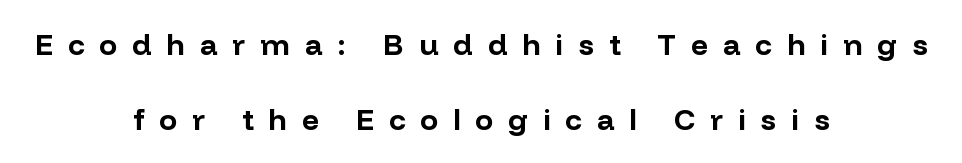
The image shows 30 px bold sans-serif type, upright; set centered, loose line spacing (2.49x), unusually wide letter spacing (+0.5 em), not underlined; low stroke contrast and a medium x-height.
